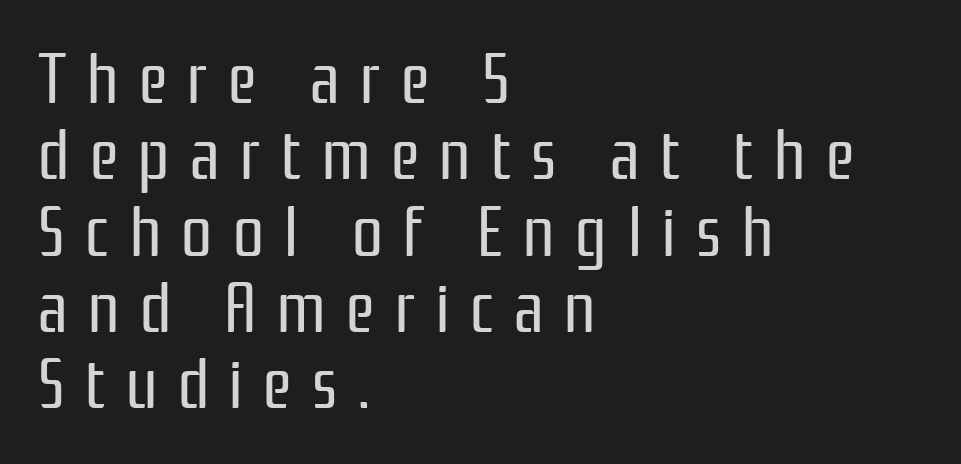
A typesetter would mark this as roman, not italic. Type style note: lacks serifs. This sample has the flowing, uneven cadence of proportional lettering. Unmarked baselines from the first word to the last.
